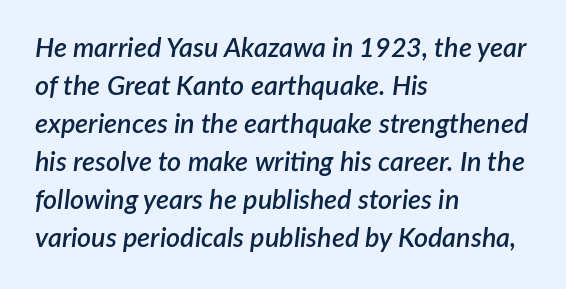
Honestly, the letter spacing is just normal — you wouldn't notice it. Looking at the ascenders, they clearly lean. Heft: intermediate — a semibold. Any mark beneath the type? The region is blank. Does the copy run flush right? No — it runs flush left.
